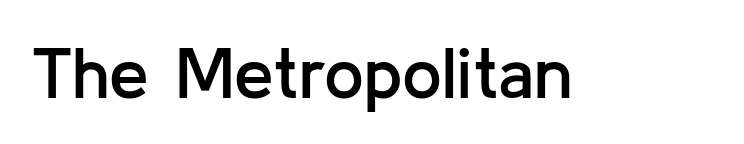
Q: Is the text bold? A: Semi-bold.
Q: Is the text italic (slanted)? A: No, it is upright.
Q: Is the typeface a serif or a sans-serif typeface? A: Sans-serif.
Q: Is the text underlined? A: No.
Q: Is the spacing between letters normal or unusually wide? A: Normal.
Q: Width (condensed, normal, or wide)? A: Normal.
Q: Stroke contrast? A: Low.
Q: x-height? A: Medium.
Q: Monospaced? A: No.
